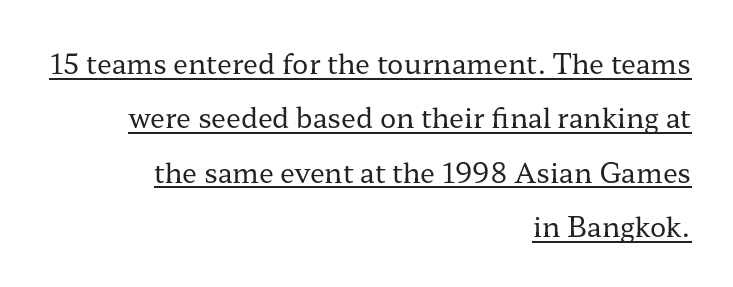
The image shows 27 px text type, upright; set right-aligned, loose line spacing (2.01x), normal letter spacing, underlined.
